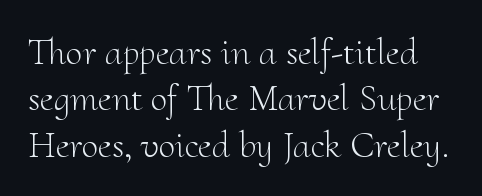
{"serif": "yes", "italic": "no", "bold": "no", "weight": "light", "width": "normal", "stroke_contrast": "medium", "x_height": "small", "monospaced": "no", "underline": "no", "line_spacing_ratio": 1.22, "letter_spacing": "normal", "letter_spacing_em": 0.0, "glyph_px": 38}
